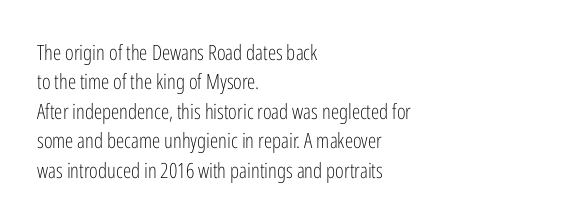
A clean baseline with only descenders dipping below it. If you drew a line through each stem, it would be perfectly vertical. Honestly, the row spacing looks completely unremarkable. Is this a heavy cut? Hardly; it is regular or lighter.
